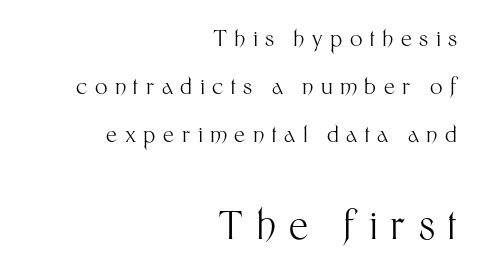
Q: Is the text bold? A: No.
Q: Is the text italic (slanted)? A: No, it is upright.
Q: Is the typeface a serif or a sans-serif typeface? A: Sans-serif.
Q: Is the text underlined? A: No.
Q: How is the paragraph aligned? A: Right-aligned.
Q: Is the spacing between letters normal or unusually wide? A: Unusually wide.
Q: Is the spacing between lines tight, normal or loose? A: Loose.
Q: Which block of text is set in a larger size, the first (top) or the second (bottom)? A: The second (bottom) one.
Q: Width (condensed, normal, or wide)? A: Normal.
Q: Stroke contrast? A: Medium.
Q: x-height? A: Medium.
Q: Monospaced? A: No.
